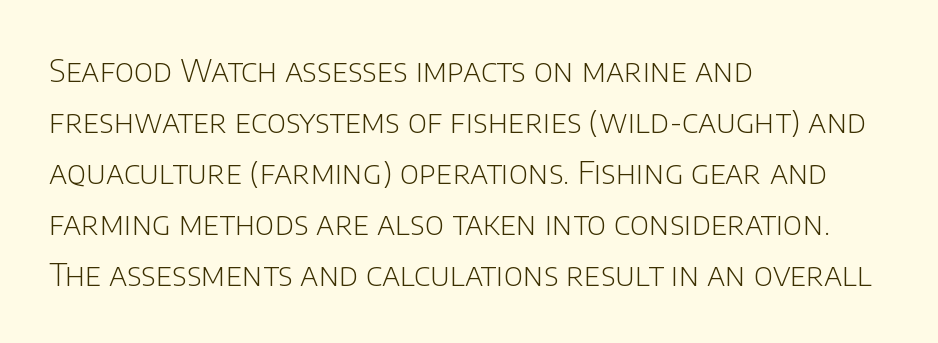
Q: Is the text bold? A: No.
Q: Is the text italic (slanted)? A: No, it is upright.
Q: Is the typeface a serif or a sans-serif typeface? A: Sans-serif.
Q: Is the text underlined? A: No.
Q: How is the paragraph aligned? A: Left-aligned.
Q: Is the spacing between letters normal or unusually wide? A: Normal.
Q: Is the spacing between lines tight, normal or loose? A: Normal.
Q: Width (condensed, normal, or wide)? A: Normal.
Q: Stroke contrast? A: Low.
Q: x-height? A: Large.
Q: Monospaced? A: No.
